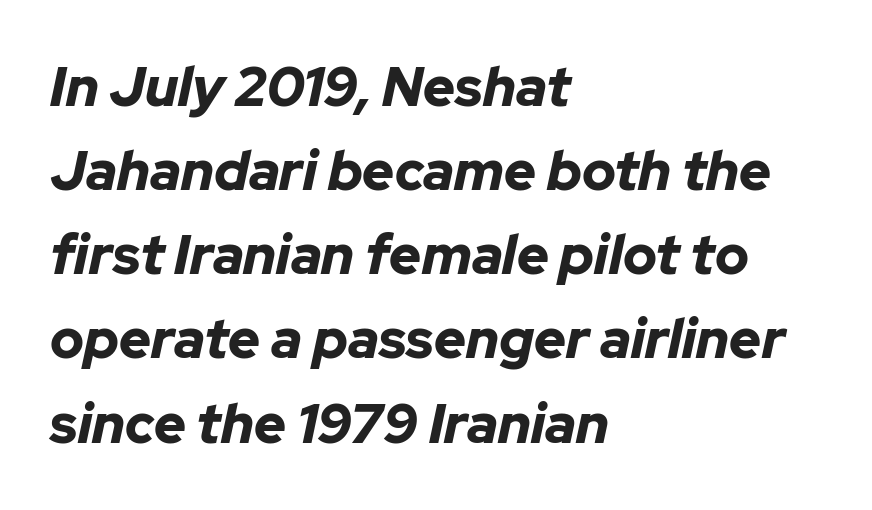
Q: Is the text bold? A: Yes.
Q: Is the text italic (slanted)? A: Yes, it leans right by about 12 degrees.
Q: Is the text underlined? A: No.
Q: How is the paragraph aligned? A: Left-aligned.
Q: Is the spacing between letters normal or unusually wide? A: Normal.
Q: Is the spacing between lines tight, normal or loose? A: Normal.
Q: Width (condensed, normal, or wide)? A: Normal.
Q: Stroke contrast? A: Low.
Q: x-height? A: Medium.
Q: Monospaced? A: No.
